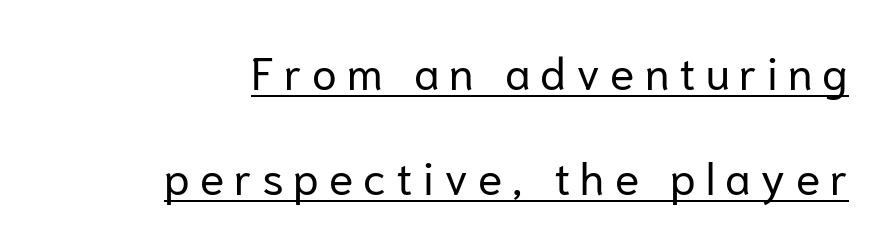
{"serif": "no", "italic": "no", "bold": "no", "weight": "regular", "width": "normal", "stroke_contrast": "low", "x_height": "medium", "monospaced": "no", "underline": "yes", "align": "right", "line_spacing": "loose", "line_spacing_ratio": 2.33, "letter_spacing": "wide", "letter_spacing_em": 0.22, "glyph_px": 45}
